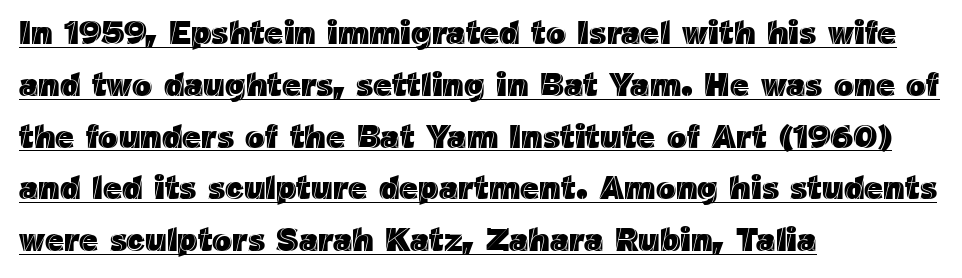
{"italic": "no", "width": "normal", "x_height": "medium", "monospaced": "no", "underline": "yes", "align": "left", "line_spacing": "normal", "line_spacing_ratio": 1.57, "letter_spacing": "normal", "letter_spacing_em": 0.0, "glyph_px": 33}
